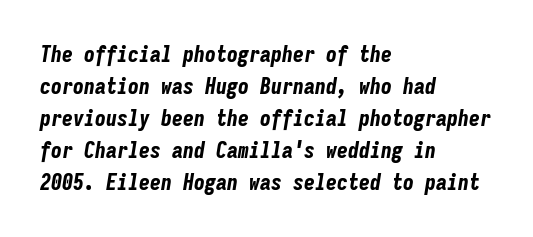
Q: Is the text bold? A: Yes.
Q: Is the text italic (slanted)? A: Yes, it leans right by about 9 degrees.
Q: Is the text underlined? A: No.
Q: How is the paragraph aligned? A: Left-aligned.
Q: Is the spacing between letters normal or unusually wide? A: Normal.
Q: Is the spacing between lines tight, normal or loose? A: Normal.
